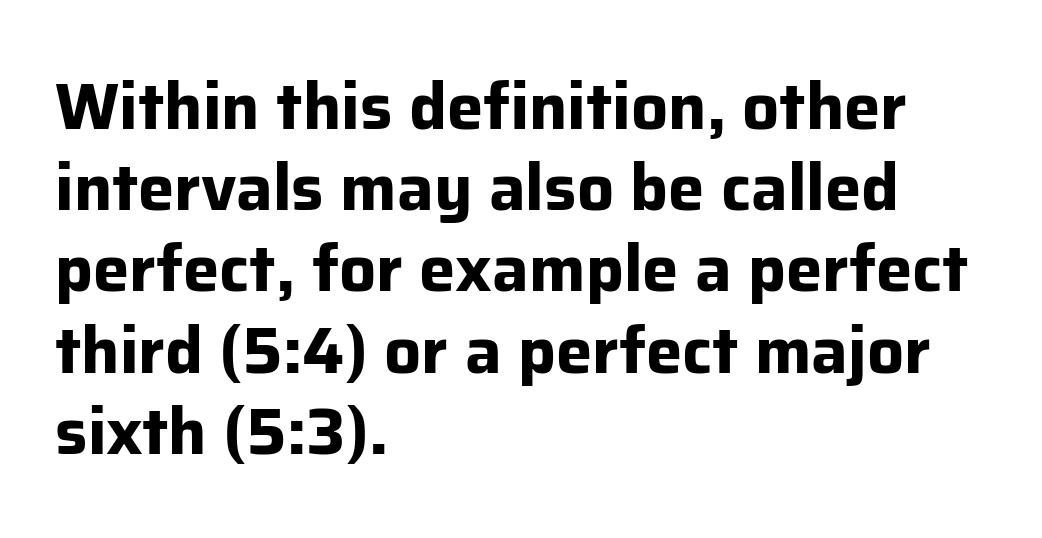
Q: Is the text bold? A: Yes.
Q: Is the text italic (slanted)? A: No, it is upright.
Q: Is the typeface a serif or a sans-serif typeface? A: Sans-serif.
Q: Is the text underlined? A: No.
Q: How is the paragraph aligned? A: Left-aligned.
Q: Is the spacing between letters normal or unusually wide? A: Normal.
Q: Is the spacing between lines tight, normal or loose? A: Normal.
Q: Width (condensed, normal, or wide)? A: Normal.
Q: Stroke contrast? A: Low.
Q: x-height? A: Medium.
Q: Monospaced? A: No.
